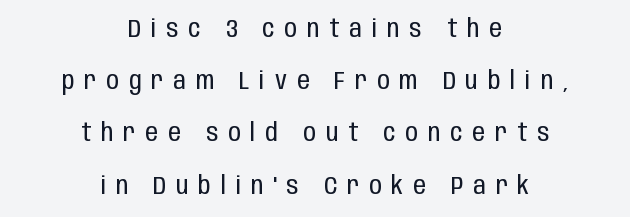
{"italic": "no", "bold": "no", "underline": "no", "align": "center", "line_spacing": "loose", "line_spacing_ratio": 2.09, "letter_spacing": "wide", "letter_spacing_em": 0.4, "glyph_px": 25}
